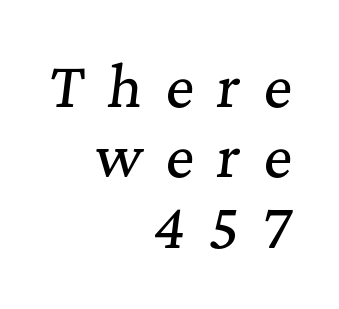
Slanted lettering throughout. A typesetter would call this proportional, since set widths differ per character. The rendering shows small feet on the letterforms — a serif design. Between one letter and the next there's a generous, obvious gap.
